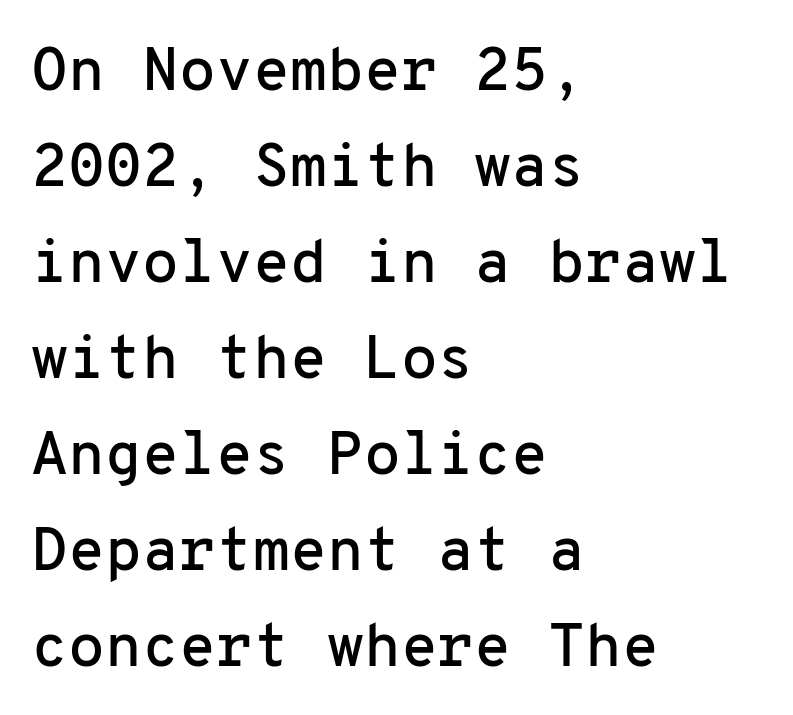
{"serif": "no", "italic": "no", "width": "normal", "stroke_contrast": "low", "x_height": "medium", "monospaced": "yes", "underline": "no", "align": "left", "line_spacing": "normal", "line_spacing_ratio": 1.6, "letter_spacing": "normal", "letter_spacing_em": 0.0, "glyph_px": 60}
